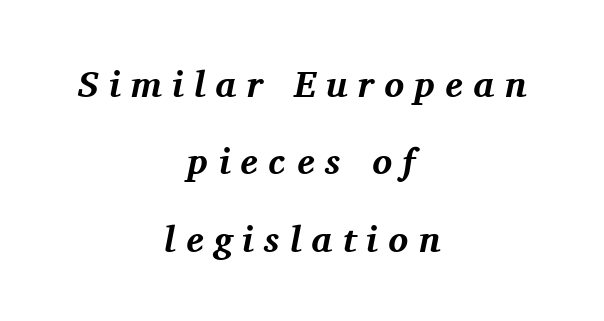
The image shows 37 px bold serif type, italic (leaning right); set centered, loose line spacing (2.09x), unusually wide letter spacing (+0.28 em), not underlined; medium stroke contrast and a medium x-height.
